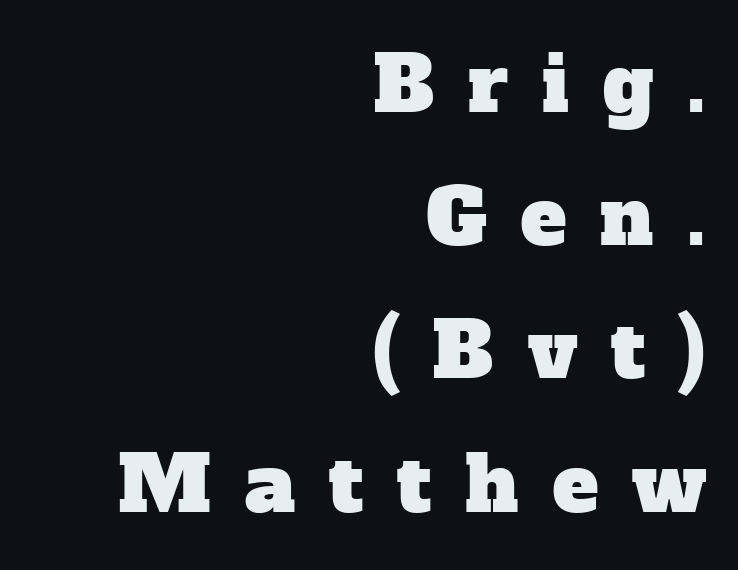
Spacing between characters has been opened up far beyond the box default. Do the characters align in a grid? No, the font is proportional. Letterform terminals end in serifs throughout the passage. A flush-right, rag-left setting is used for this passage. Anything drawn beneath the words? Only blank space.
